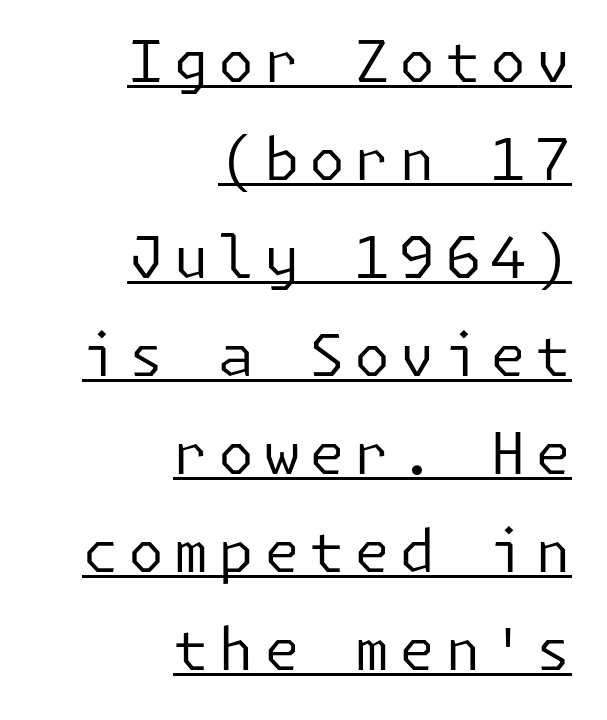
{"serif": "no", "italic": "no", "bold": "no", "weight": "regular", "width": "normal", "stroke_contrast": "low", "x_height": "medium", "underline": "yes", "align": "right", "line_spacing": "normal", "line_spacing_ratio": 1.69, "glyph_px": 58}
